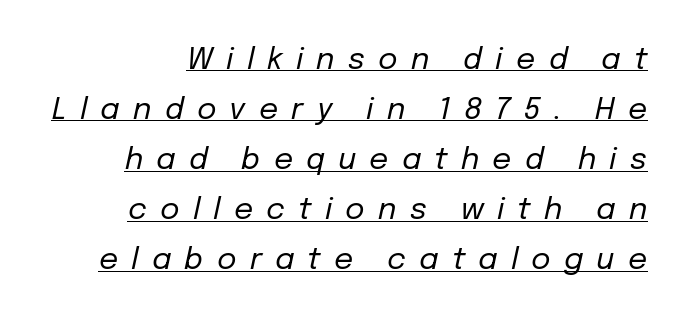
The image shows 30 px regular-weight type, italic (leaning right); set normal line spacing (1.67x), unusually wide letter spacing (+0.44 em), underlined; low stroke contrast and a medium x-height.
